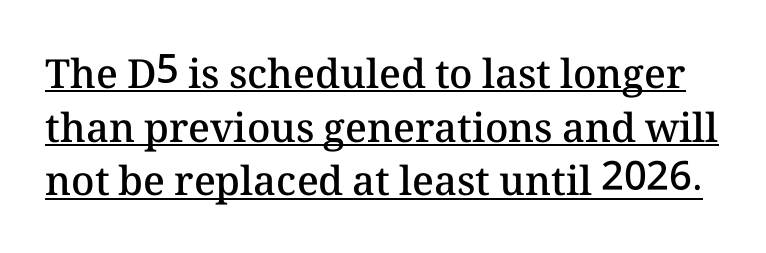
Successive baselines arrive at the customary interval. Do the letters lean? They stand straight. Notice the strokes are somewhat thickened but not fully heavy: this is a semibold. The rendering keeps characters at their native spacing. The string is rendered with underlining switched on. Note the varied advance widths — an 'i' is clearly narrower than an 'm'.
